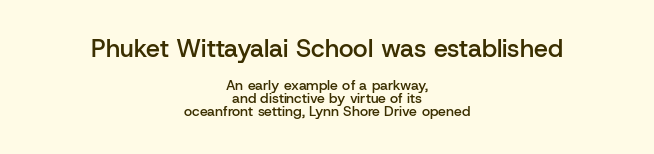
The image shows 25 px text type, upright; set centered, tight line spacing (0.95x), normal letter spacing, not underlined; the first (top) block is 1.79x larger.
